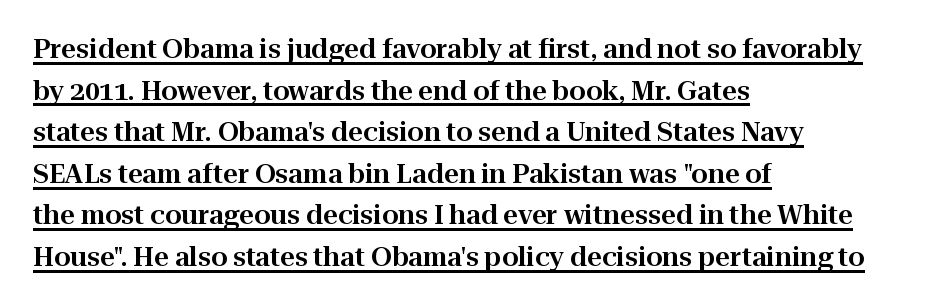
{"italic": "no", "underline": "yes", "align": "left", "line_spacing": "normal", "line_spacing_ratio": 1.6, "letter_spacing": "normal", "letter_spacing_em": 0.0, "glyph_px": 26}
